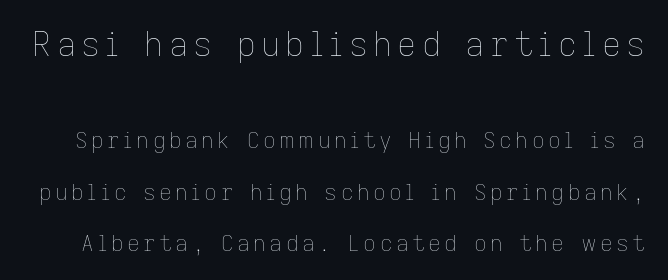
{"italic": "no", "bold": "no", "weight": "thin", "width": "normal", "stroke_contrast": "low", "x_height": "medium", "monospaced": "no", "underline": "no", "line_spacing": "loose", "line_spacing_ratio": 2.33, "larger_block": "first", "size_ratio": 1.5, "glyph_px": 33}
